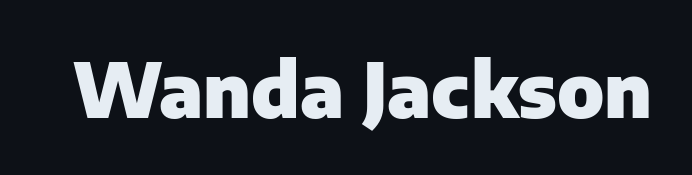
The image shows 75 px heavy sans-serif type, upright; set normal letter spacing, not underlined; low stroke contrast and a medium x-height.
